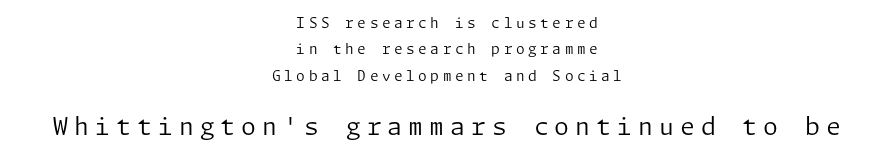
{"italic": "no", "bold": "no", "underline": "no", "align": "center", "line_spacing_ratio": 1.89, "letter_spacing": "wide", "letter_spacing_em": 0.25, "larger_block": "second", "size_ratio": 1.71, "glyph_px": 24}
